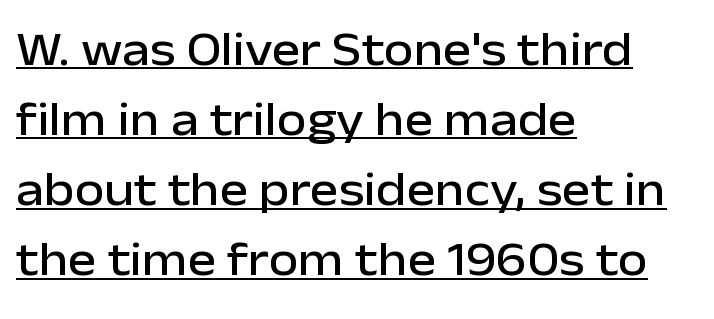
The passage shown has conventional tracking throughout. Interline gaps are of average width in this sample. Here the designer chose a conventional face with non-uniform glyph widths. This is roman type, the default non-slanted kind. The sample's only ornament is a line tracing under the words.
